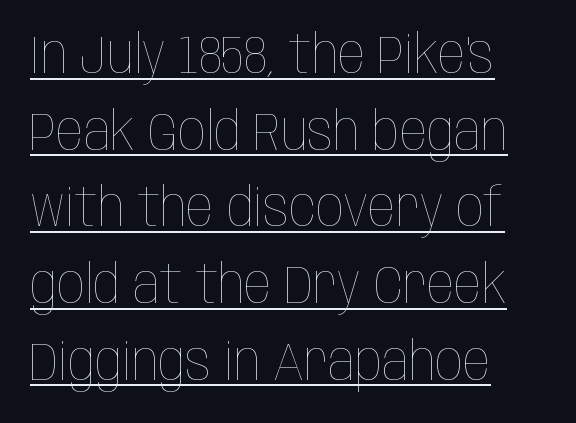
The compositor pushed each line to the left boundary. Leading: standard. Compared with undecorated copy, this sample adds a rule below the words. The strokes carry an ordinary text weight at most.
